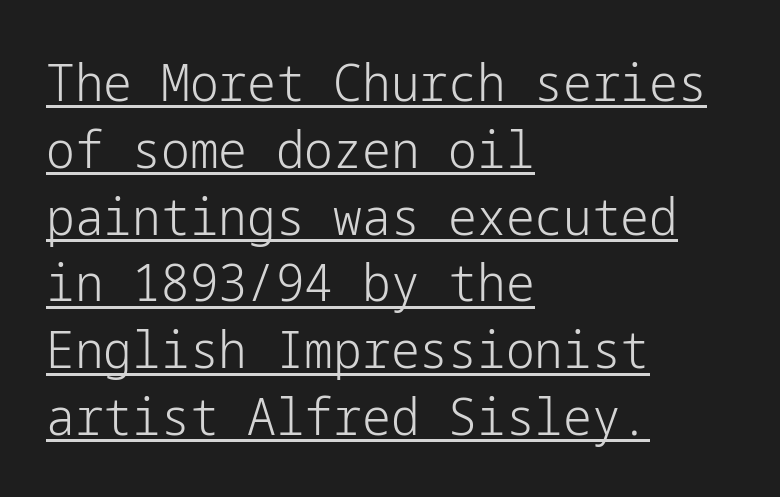
Q: Is the text bold? A: No.
Q: Is the text italic (slanted)? A: No, it is upright.
Q: Is the typeface a serif or a sans-serif typeface? A: Sans-serif.
Q: Is the text underlined? A: Yes.
Q: How is the paragraph aligned? A: Left-aligned.
Q: Is the spacing between letters normal or unusually wide? A: Normal.
Q: Is the spacing between lines tight, normal or loose? A: Normal.
Q: Width (condensed, normal, or wide)? A: Normal.
Q: Stroke contrast? A: Low.
Q: x-height? A: Medium.
